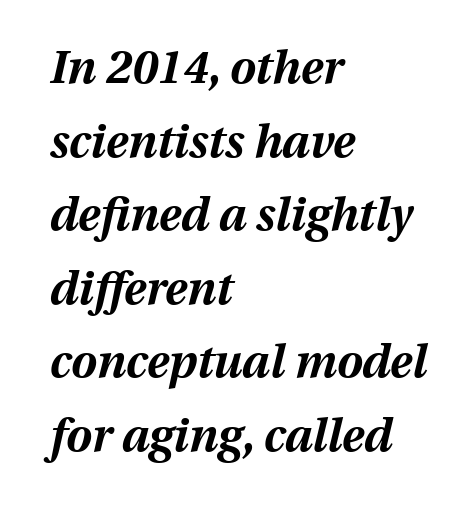
The compositor pushed each line to the left boundary. A typesetter would call this leading conventional body-copy spacing. Here the designer chose a conventional face with non-uniform glyph widths. There is no visible air inserted between adjacent glyphs. Looking at the ascenders, they clearly lean. Look at the stroke-to-counter ratio: heavy, a bold.
